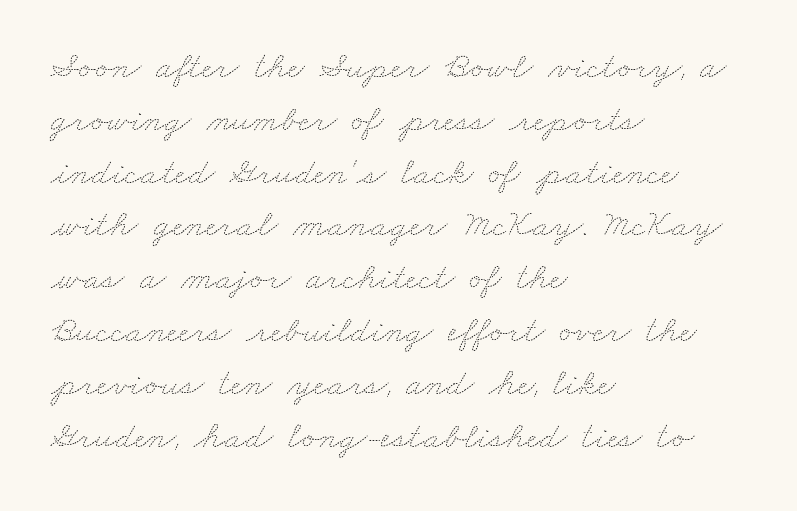
Q: Is the text bold? A: No.
Q: Is the text underlined? A: No.
Q: How is the paragraph aligned? A: Left-aligned.
Q: Is the spacing between letters normal or unusually wide? A: Normal.
Q: Is the spacing between lines tight, normal or loose? A: Normal.
Q: Width (condensed, normal, or wide)? A: Wide.
Q: Stroke contrast? A: Medium.
Q: x-height? A: Small.
Q: Monospaced? A: No.
